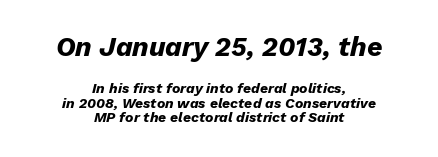
{"italic": "yes", "lean": "right", "slant_degrees": 13, "bold": "yes", "underline": "no", "align": "center", "line_spacing": "tight", "line_spacing_ratio": 1.03, "letter_spacing": "normal", "letter_spacing_em": 0.0, "larger_block": "first", "size_ratio": 1.93, "glyph_px": 27}
